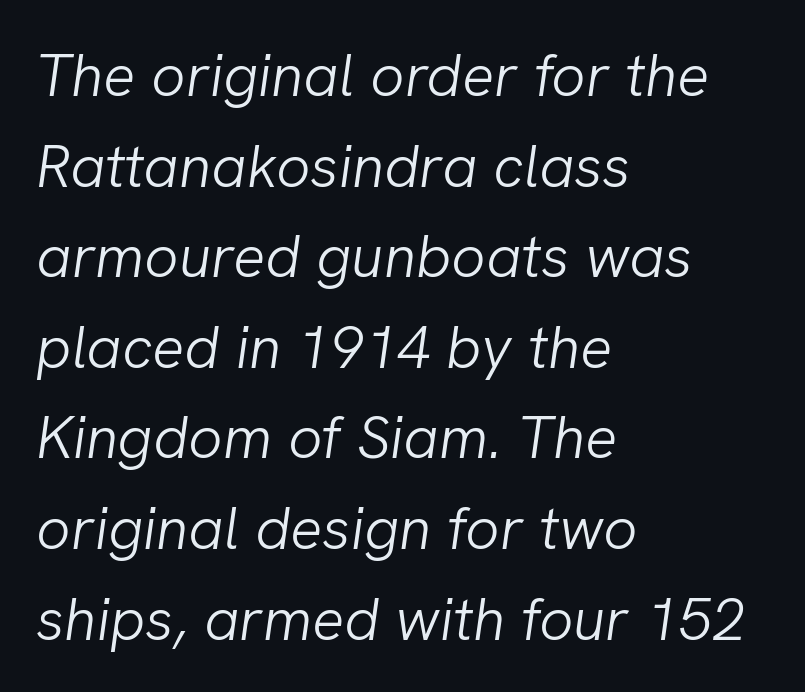
The image shows 60 px light type, italic (leaning right); set left-aligned, normal line spacing (1.51x), normal letter spacing, not underlined; low stroke contrast and a medium x-height.
